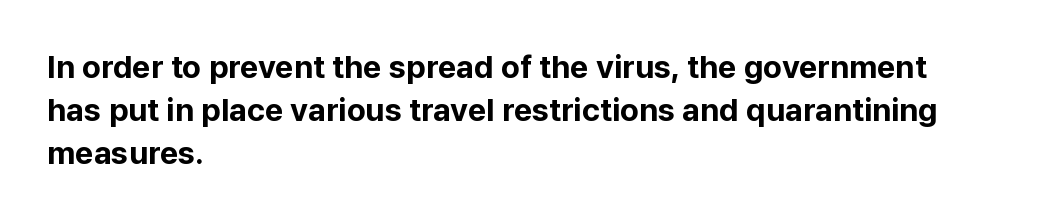
The image shows 32 px bold sans-serif type, upright; set left-aligned, normal line spacing (1.34x), normal letter spacing, not underlined; low stroke contrast and a medium x-height.
